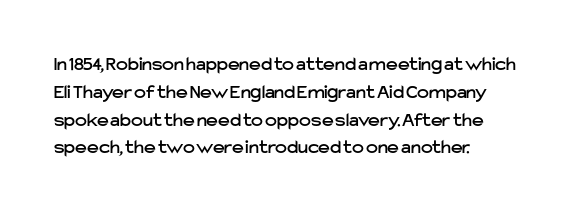
Q: Is the text italic (slanted)? A: No, it is upright.
Q: Is the text underlined? A: No.
Q: How is the paragraph aligned? A: Left-aligned.
Q: Is the spacing between letters normal or unusually wide? A: Normal.
Q: Is the spacing between lines tight, normal or loose? A: Normal.
